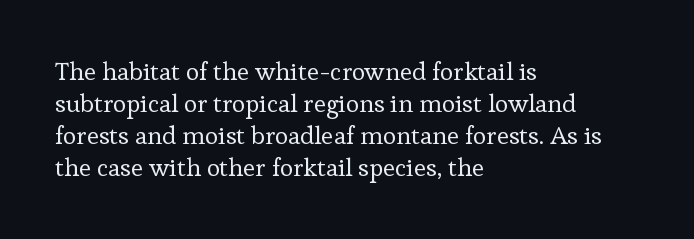
{"italic": "no", "bold": "no", "underline": "no", "align": "left", "line_spacing": "normal", "line_spacing_ratio": 1.28, "letter_spacing": "normal", "letter_spacing_em": 0.0, "glyph_px": 25}
